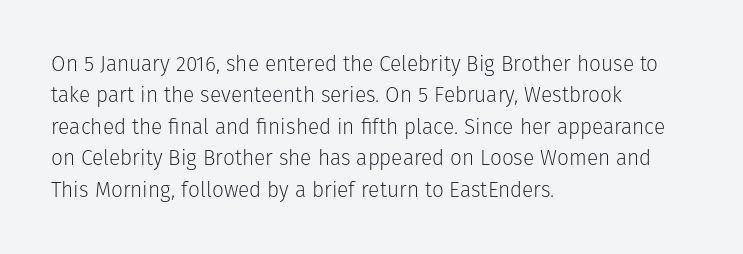
The image shows 21 px text type, upright; set left-aligned, normal line spacing (1.5x), normal letter spacing, not underlined.
